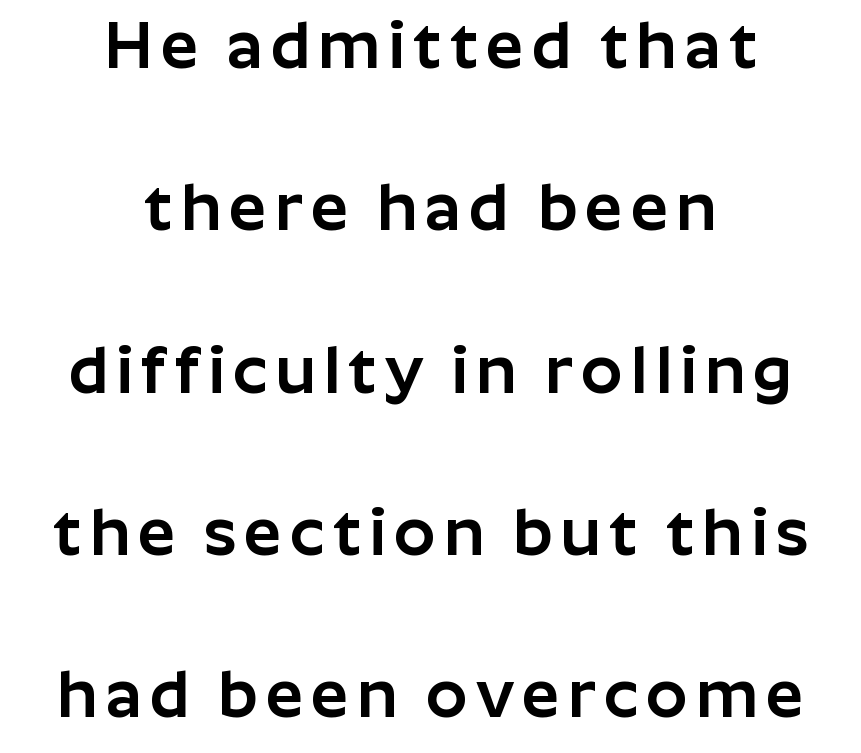
Is the block centered? Yes — each line is placed symmetrically about the middle. Unmarked baselines from the first word to the last. The lines are spread far apart with generous leading. Here the designer chose a conventional face with non-uniform glyph widths. A typesetter would label this face a sans. Tall strokes in this sample are plumb rather than angled.
